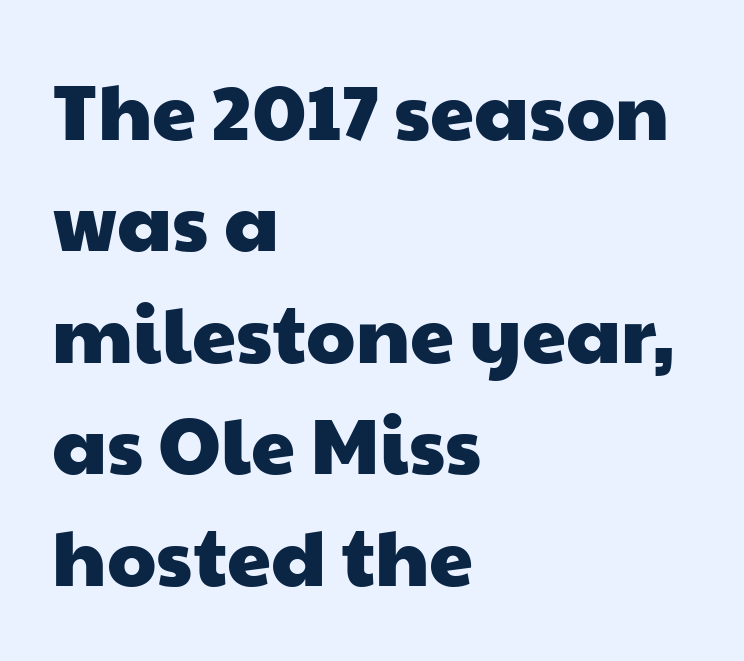
Q: Is the typeface a serif or a sans-serif typeface? A: Sans-serif.
Q: Is the text underlined? A: No.
Q: How is the paragraph aligned? A: Left-aligned.
Q: Is the spacing between letters normal or unusually wide? A: Normal.
Q: Is the spacing between lines tight, normal or loose? A: Normal.
Q: Width (condensed, normal, or wide)? A: Wide.
Q: Stroke contrast? A: Low.
Q: x-height? A: Medium.
Q: Monospaced? A: No.
